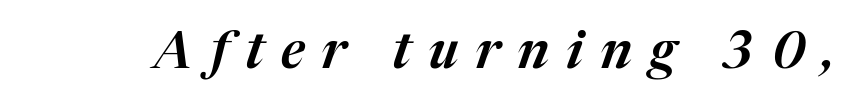
Has an underline been added? It has not. You could only call the tracking loose — the letters float apart. Looks like regular typesetting: each glyph gets only the width it needs. There's an unmistakable incline to the writing here.
